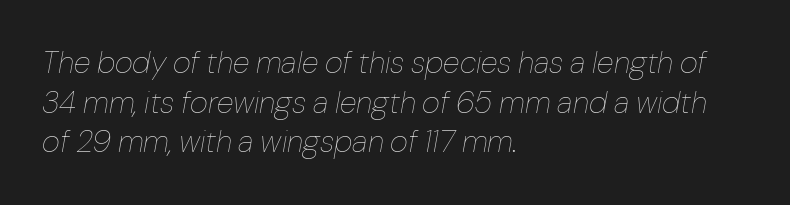
Line beginnings align vertically; line endings do not. A normal amount of white space separates one row of letters from the next. Think standard paragraph weight, or any step lighter than that. A typesetter would mark this as italic. Proportional: the letters do not fall into vertical columns. The type is set solid horizontally, with unmodified tracking.
